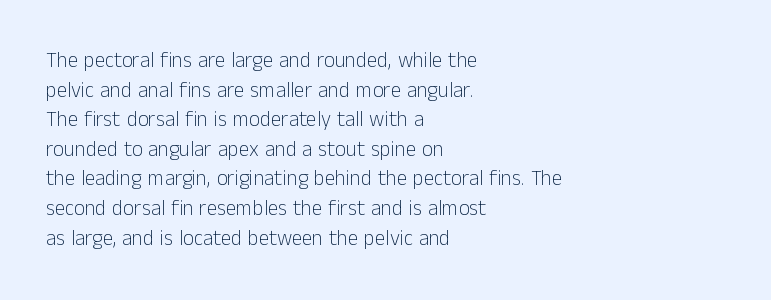
Quick note: underline off. Do the letters lean? They stand straight. The text block is weighted toward the left margin, trailing off unevenly rightward. This rendering leaves character spacing at its baseline value. Vertical spacing — default.
